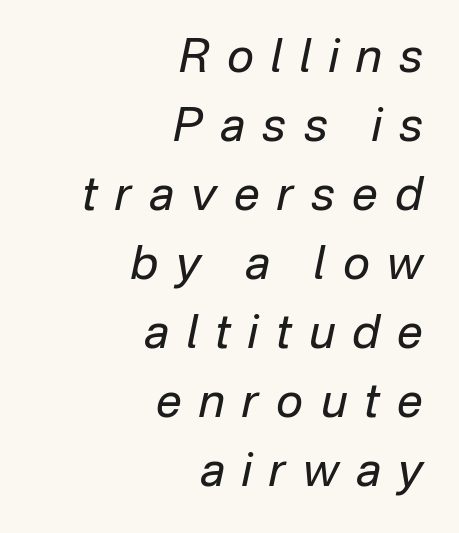
The image shows 46 px regular-weight type, italic (leaning right); set right-aligned, normal line spacing (1.5x), unusually wide letter spacing (+0.38 em), not underlined; low stroke contrast and a medium x-height.
